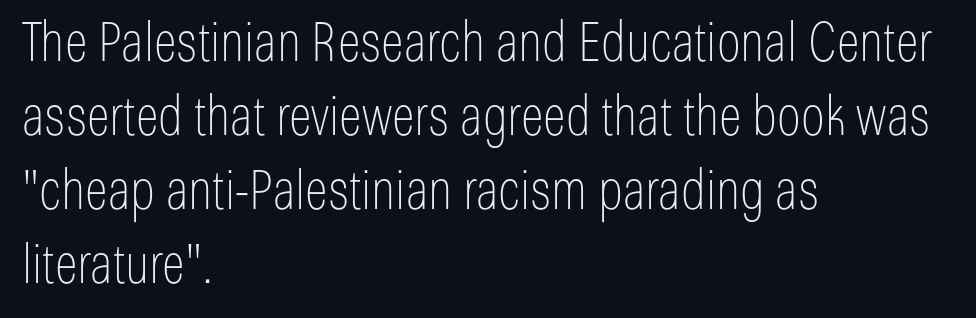
Q: Is the text bold? A: No.
Q: Is the text italic (slanted)? A: No, it is upright.
Q: Is the typeface a serif or a sans-serif typeface? A: Sans-serif.
Q: Is the text underlined? A: No.
Q: How is the paragraph aligned? A: Left-aligned.
Q: Is the spacing between letters normal or unusually wide? A: Normal.
Q: Is the spacing between lines tight, normal or loose? A: Normal.
Q: Width (condensed, normal, or wide)? A: Condensed.
Q: Stroke contrast? A: Low.
Q: x-height? A: Medium.
Q: Monospaced? A: No.
